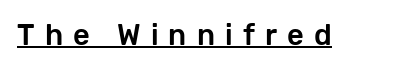
The image shows 29 px sans-serif type, upright; set unusually wide letter spacing (+0.35 em), underlined; low stroke contrast and a medium x-height.
